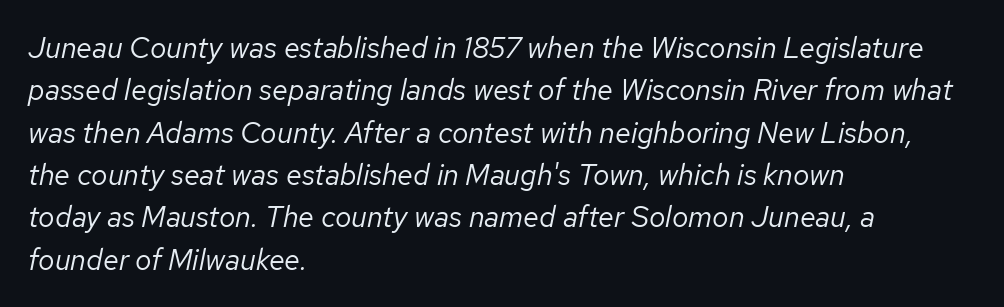
The image shows 29 px regular-weight type, italic (leaning right); set left-aligned, normal line spacing (1.46x), normal letter spacing, not underlined; low stroke contrast and a medium x-height.
